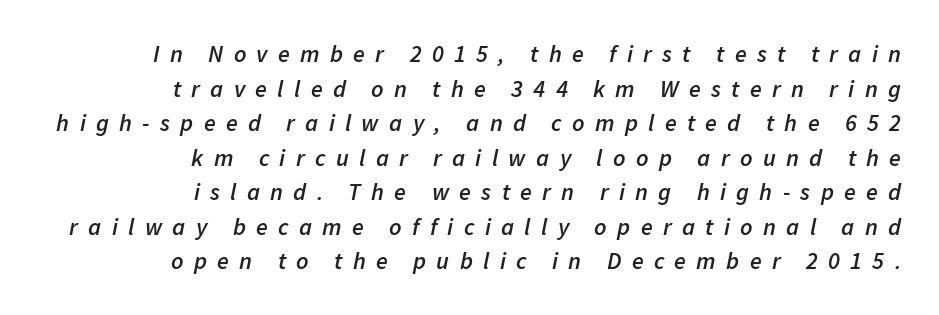
{"italic": "yes", "lean": "right", "slant_degrees": 11, "bold": "semi", "underline": "no", "align": "right", "line_spacing": "normal", "line_spacing_ratio": 1.44, "letter_spacing": "wide", "letter_spacing_em": 0.43, "glyph_px": 24}
